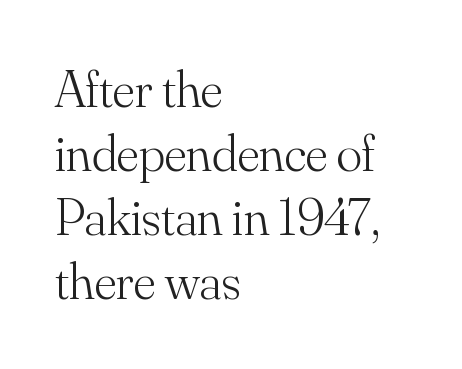
{"serif": "yes", "italic": "no", "bold": "no", "weight": "light", "width": "normal", "stroke_contrast": "medium", "x_height": "small", "monospaced": "no", "underline": "no", "align": "left", "line_spacing_ratio": 1.21, "letter_spacing": "normal", "letter_spacing_em": 0.0, "glyph_px": 53}
